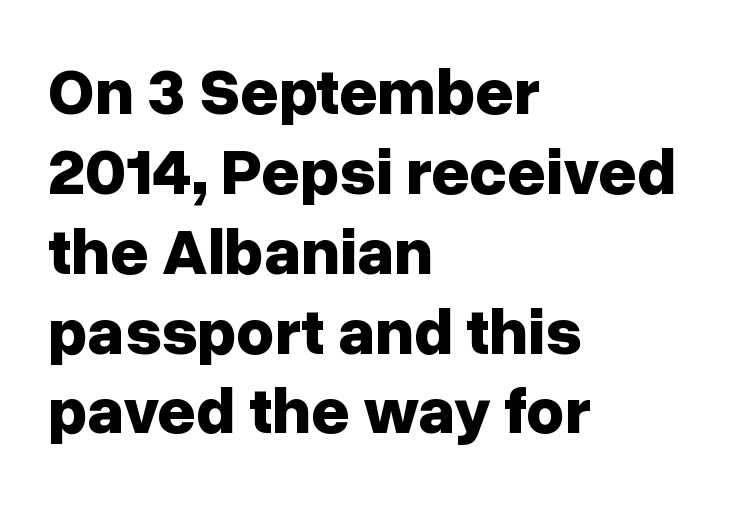
Q: Is the text bold? A: Yes.
Q: Is the text italic (slanted)? A: No, it is upright.
Q: Is the typeface a serif or a sans-serif typeface? A: Sans-serif.
Q: Is the text underlined? A: No.
Q: How is the paragraph aligned? A: Left-aligned.
Q: Is the spacing between letters normal or unusually wide? A: Normal.
Q: Width (condensed, normal, or wide)? A: Normal.
Q: Stroke contrast? A: Low.
Q: x-height? A: Medium.
Q: Monospaced? A: No.
